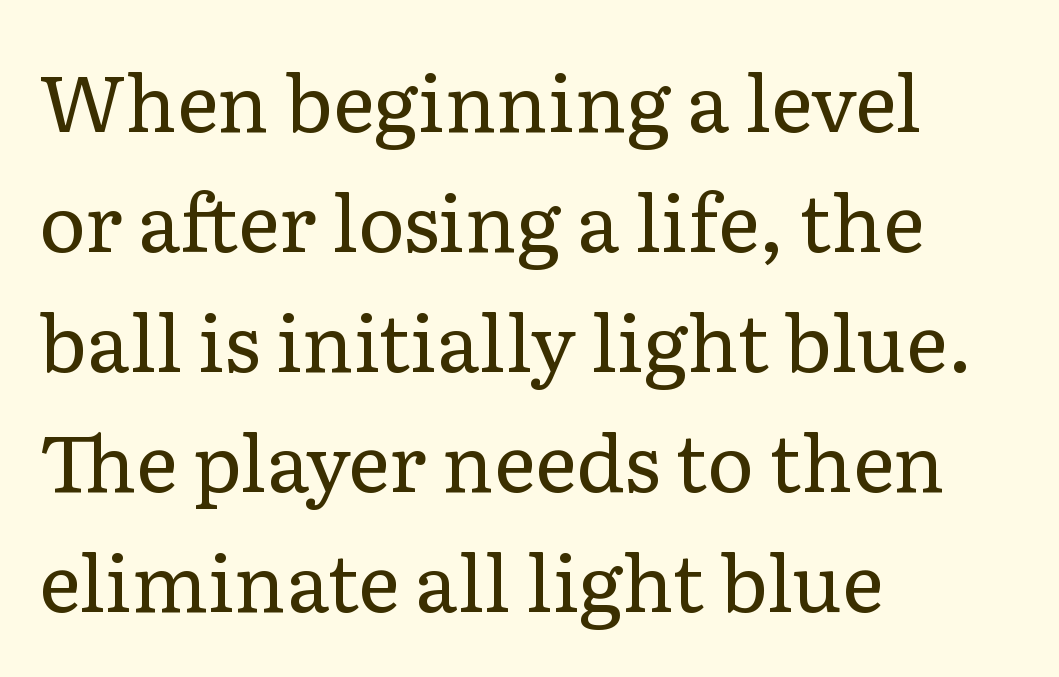
The image shows 79 px regular-weight serif type, upright; set left-aligned, normal line spacing (1.52x), normal letter spacing, not underlined; low stroke contrast and a medium x-height.
